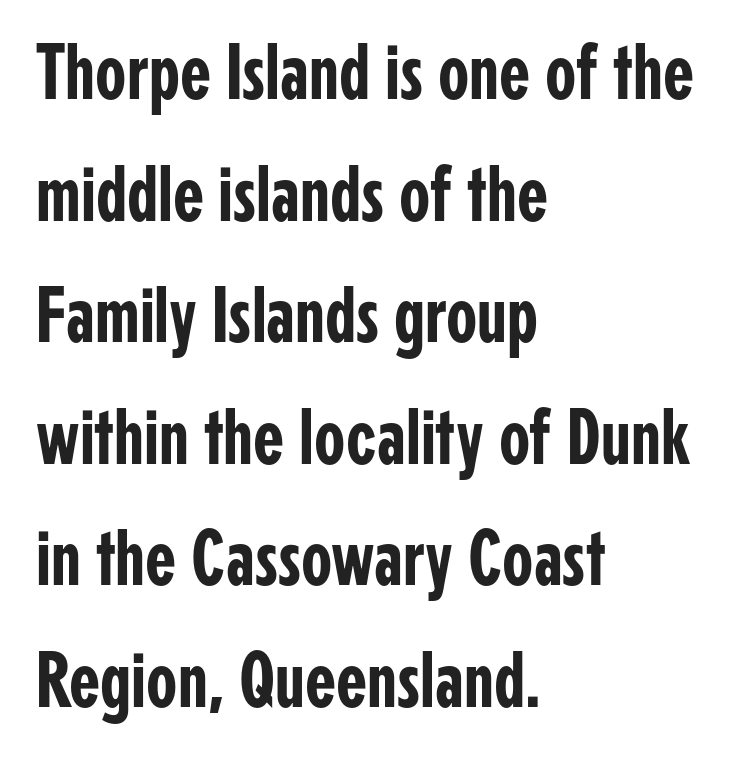
{"serif": "no", "italic": "no", "width": "condensed", "stroke_contrast": "low", "x_height": "medium", "monospaced": "no", "underline": "no", "align": "left", "line_spacing": "normal", "line_spacing_ratio": 1.52, "letter_spacing": "normal", "letter_spacing_em": 0.0, "glyph_px": 80}
